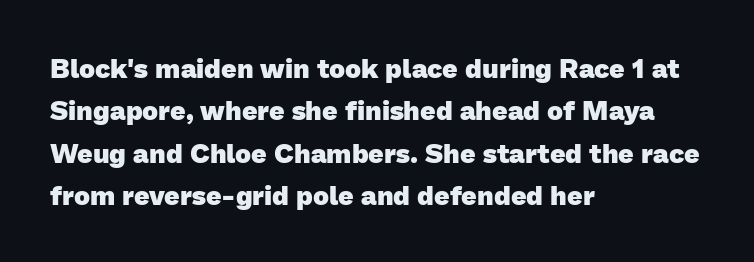
The image shows 27 px bold type; set left-aligned, normal line spacing (1.57x), normal letter spacing, not underlined.
